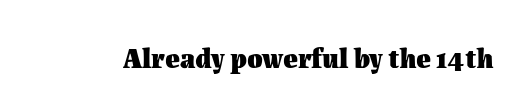
The letters advance in unequal steps, a hallmark of proportional type. A dark, heavy texture on the line: the type is bold. Standard letterfit; no display-style spreading of the glyphs. The space directly below the letters is spotless. No italicization has been applied; the sample stays upright.
